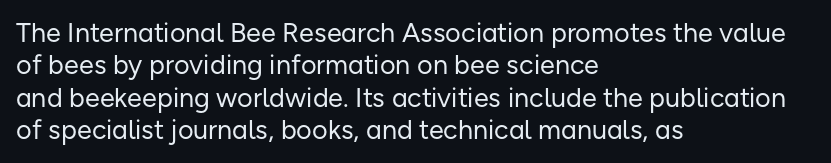
{"italic": "no", "bold": "no", "underline": "no", "align": "left", "line_spacing_ratio": 1.2, "letter_spacing": "normal", "letter_spacing_em": 0.0, "glyph_px": 27}
